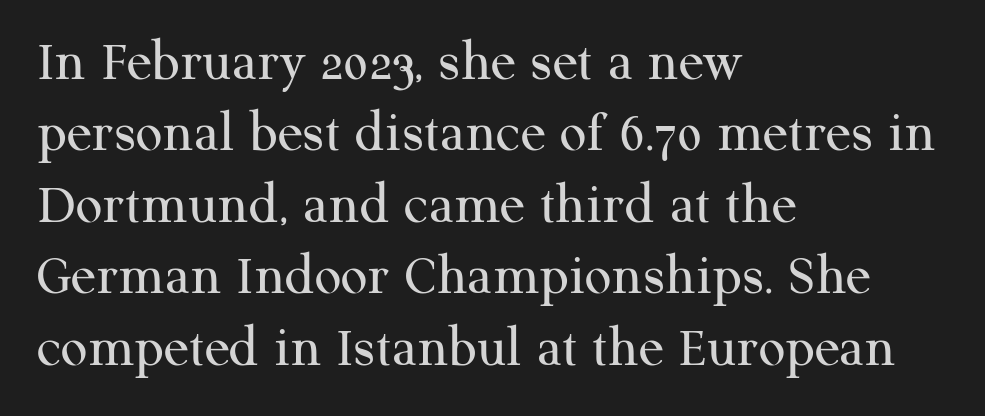
The image shows 59 px regular-weight serif type, upright; set left-aligned, line spacing 1.21x, normal letter spacing, not underlined; medium stroke contrast and a medium x-height.
